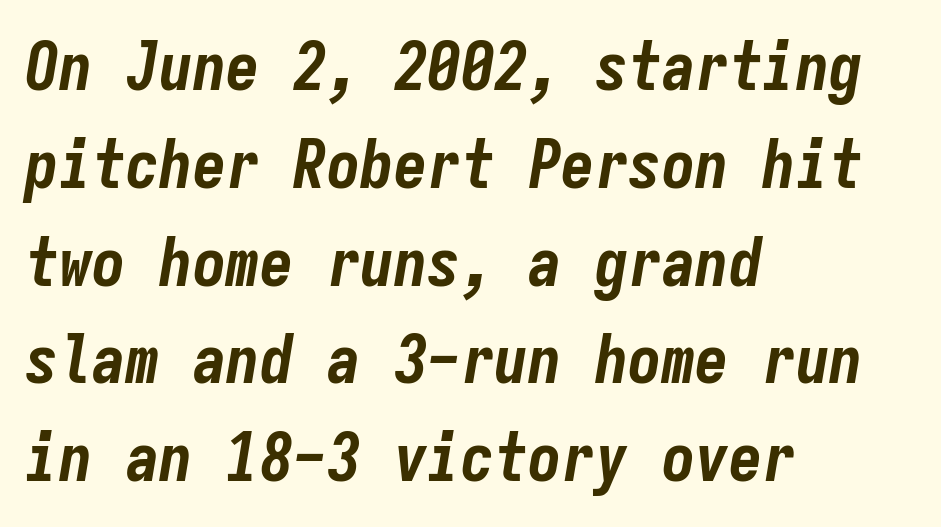
The image shows 67 px bold, condensed type, italic (leaning right), monospaced; set left-aligned, normal line spacing (1.46x), normal letter spacing, not underlined; low stroke contrast and a medium x-height.
